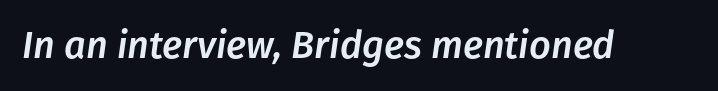
Q: Is the text italic (slanted)? A: Yes, it leans right by about 8 degrees.
Q: Is the text underlined? A: No.
Q: Is the spacing between letters normal or unusually wide? A: Normal.
Q: Width (condensed, normal, or wide)? A: Normal.
Q: Stroke contrast? A: Low.
Q: x-height? A: Medium.
Q: Monospaced? A: No.
